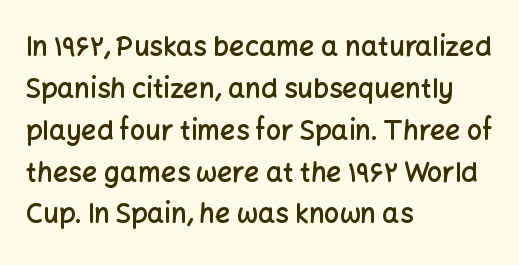
The image shows 27 px text type, upright; set left-aligned, normal line spacing (1.55x), normal letter spacing, not underlined.
